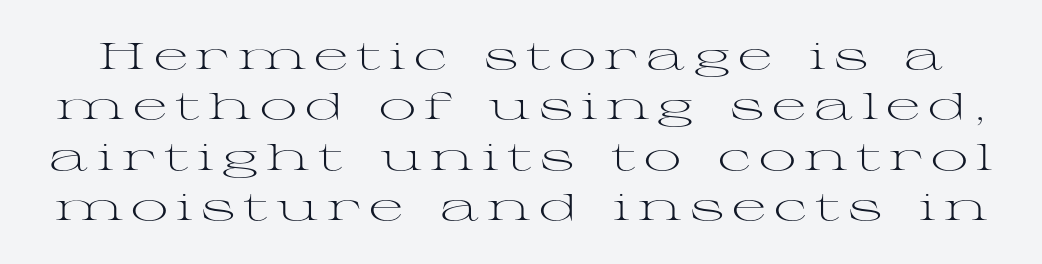
{"serif": "yes", "italic": "no", "bold": "no", "weight": "light", "width": "wide", "stroke_contrast": "medium", "x_height": "medium", "monospaced": "no", "underline": "no", "line_spacing": "normal", "line_spacing_ratio": 1.36, "letter_spacing": "wide", "letter_spacing_em": 0.22, "glyph_px": 37}
